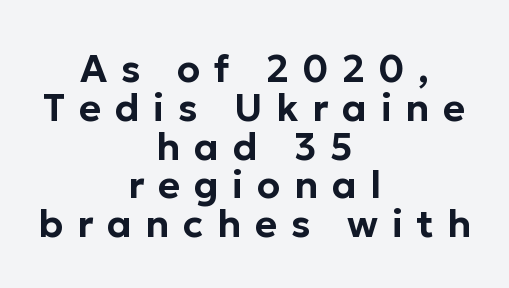
Q: Is the text italic (slanted)? A: No, it is upright.
Q: Is the typeface a serif or a sans-serif typeface? A: Sans-serif.
Q: Is the text underlined? A: No.
Q: How is the paragraph aligned? A: Centered.
Q: Is the spacing between letters normal or unusually wide? A: Unusually wide.
Q: Is the spacing between lines tight, normal or loose? A: Tight.
Q: Width (condensed, normal, or wide)? A: Normal.
Q: Stroke contrast? A: Low.
Q: x-height? A: Medium.
Q: Monospaced? A: No.
